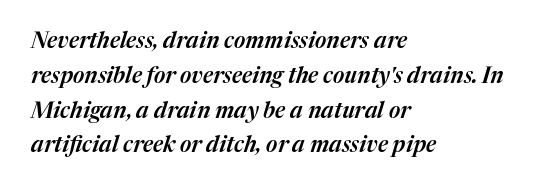
Any mark beneath the type? The region is blank. Compared with a centered layout, this one pins lines to the left instead. The letters are slanted; this is an italic face. Inter-character spacing is left at the font's built-in metrics.
